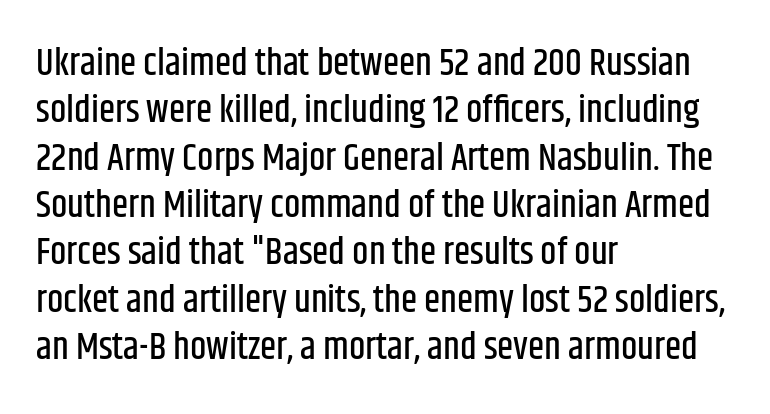
How are the letters spaced? Ordinarily, with no added tracking. Style check: upright. Only glyphs here, with clear space below each row. Visually the block forms a straight wall on the left and a jagged coastline on the right. Horizontal bands of white between lines are of average thickness.
